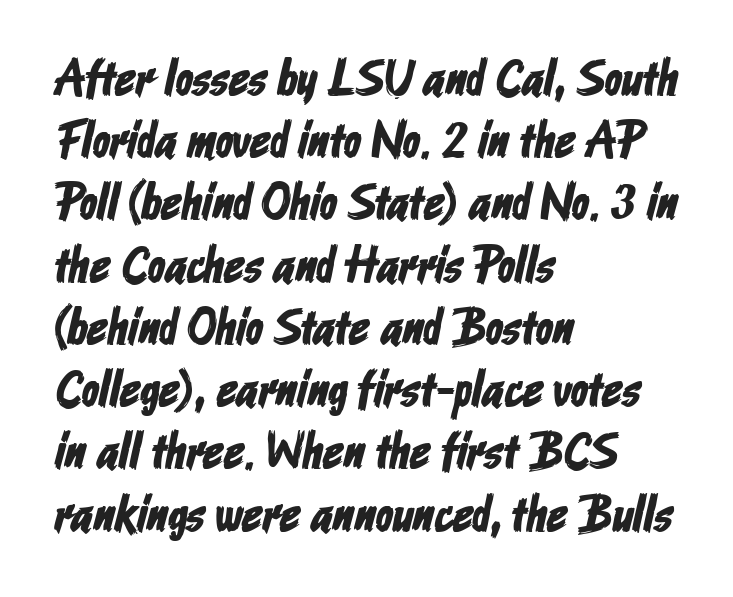
Q: Is the typeface a serif or a sans-serif typeface? A: Sans-serif.
Q: Is the text underlined? A: No.
Q: How is the paragraph aligned? A: Left-aligned.
Q: Is the spacing between letters normal or unusually wide? A: Normal.
Q: Width (condensed, normal, or wide)? A: Condensed.
Q: Stroke contrast? A: Low.
Q: x-height? A: Medium.
Q: Monospaced? A: No.
